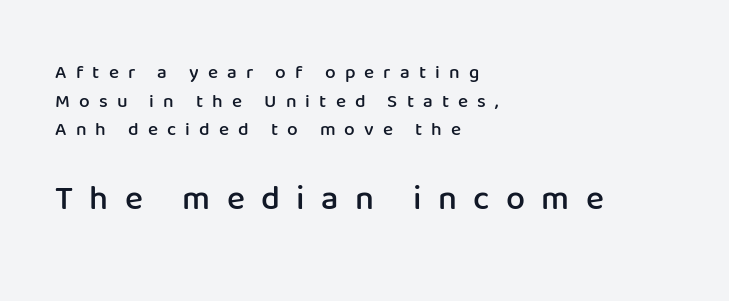
Q: Is the text bold? A: Semi-bold.
Q: Is the text italic (slanted)? A: No, it is upright.
Q: Is the typeface a serif or a sans-serif typeface? A: Sans-serif.
Q: Is the text underlined? A: No.
Q: How is the paragraph aligned? A: Left-aligned.
Q: Is the spacing between letters normal or unusually wide? A: Unusually wide.
Q: Is the spacing between lines tight, normal or loose? A: Normal.
Q: Which block of text is set in a larger size, the first (top) or the second (bottom)? A: The second (bottom) one.
Q: Width (condensed, normal, or wide)? A: Normal.
Q: Stroke contrast? A: Low.
Q: x-height? A: Medium.
Q: Monospaced? A: No.
